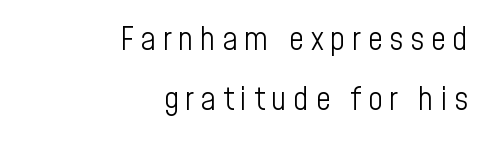
Q: Is the text bold? A: No.
Q: Is the text italic (slanted)? A: No, it is upright.
Q: Is the typeface a serif or a sans-serif typeface? A: Sans-serif.
Q: Is the text underlined? A: No.
Q: How is the paragraph aligned? A: Right-aligned.
Q: Is the spacing between letters normal or unusually wide? A: Unusually wide.
Q: Width (condensed, normal, or wide)? A: Condensed.
Q: Stroke contrast? A: Low.
Q: x-height? A: Medium.
Q: Monospaced? A: No.
